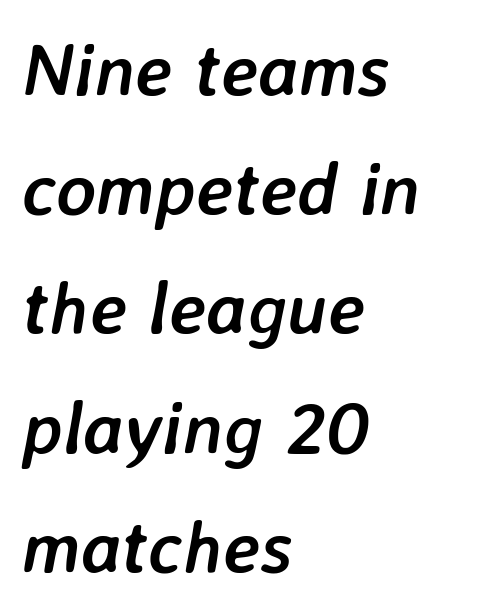
Summary of vertical rhythm: regular, with standard interline spacing. Designer's note — italics engaged. Think of a printed novel: that variable character pitch is what you see here. The font is running at its bold setting. Spacing between characters is what you'd get straight out of the box.
